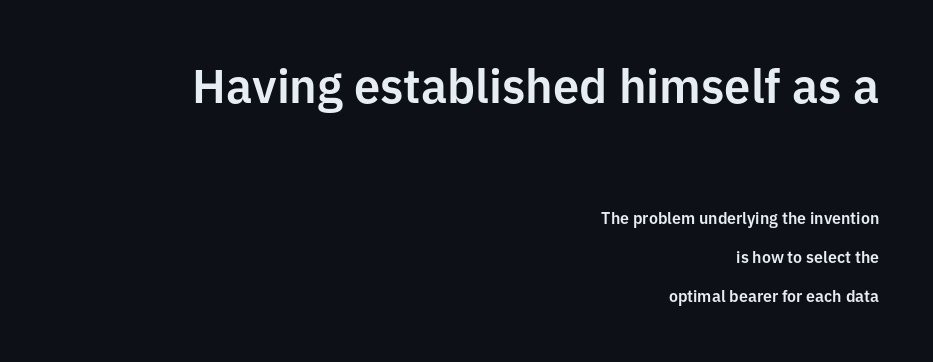
{"serif": "no", "italic": "no", "width": "normal", "stroke_contrast": "low", "x_height": "medium", "monospaced": "no", "underline": "no", "align": "right", "line_spacing": "loose", "line_spacing_ratio": 2.45, "letter_spacing": "normal", "letter_spacing_em": 0.0, "larger_block": "first", "size_ratio": 2.94, "glyph_px": 47}
